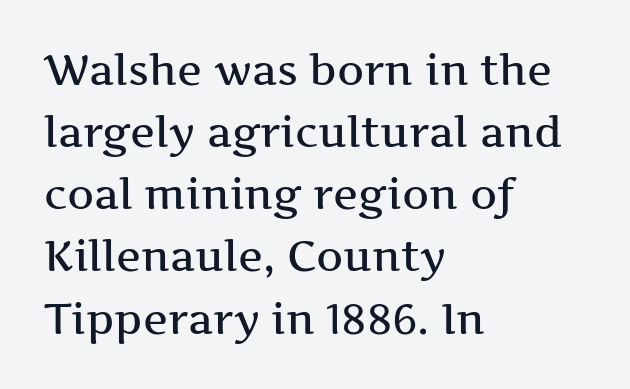
Is the block centered? No — it sits flush against the left margin. The characters display serif detailing at their extremities. The lettering stays uniformly vertical, giving the passage a roman look. Looks like regular typesetting: each glyph gets only the width it needs.
